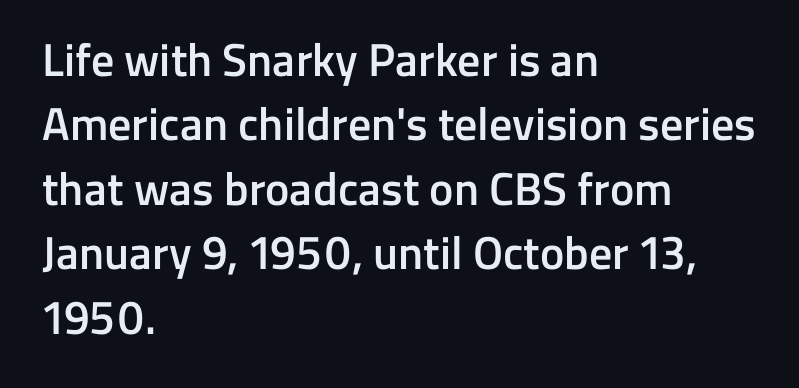
Is this a fixed-width face? No — the glyphs have proportional, varying widths. Layout note: lines flush left. Serif or sans? Sans — the stroke terminals are bare. The area under the type is left untouched. The strokes are fattened partway — semibold, not bold.
